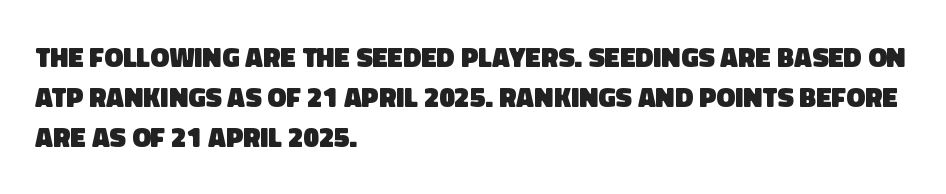
Horizontally, the lines are justified to the leading edge only. Compared with an ordinary text face, these strokes are far heavier — a full bold. Typographically, this falls in the sans-serif category. The strip under each line holds only bare page. The letterforms sit shoulder to shoulder at normal distance. Each letter keeps its own natural width here, so spacing adapts to shape.
